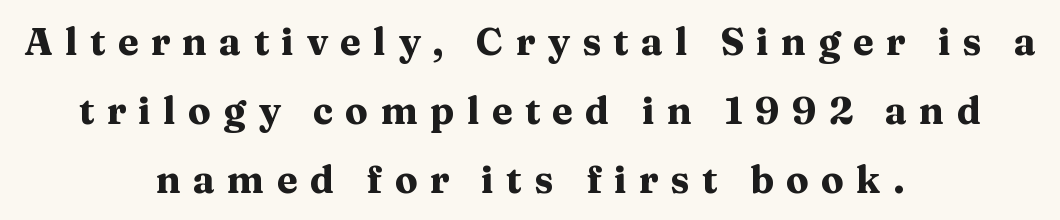
Q: Is the text bold? A: Yes.
Q: Is the text italic (slanted)? A: No, it is upright.
Q: Is the typeface a serif or a sans-serif typeface? A: Serif.
Q: Is the text underlined? A: No.
Q: How is the paragraph aligned? A: Centered.
Q: Is the spacing between letters normal or unusually wide? A: Unusually wide.
Q: Width (condensed, normal, or wide)? A: Wide.
Q: Stroke contrast? A: Medium.
Q: x-height? A: Medium.
Q: Monospaced? A: No.
